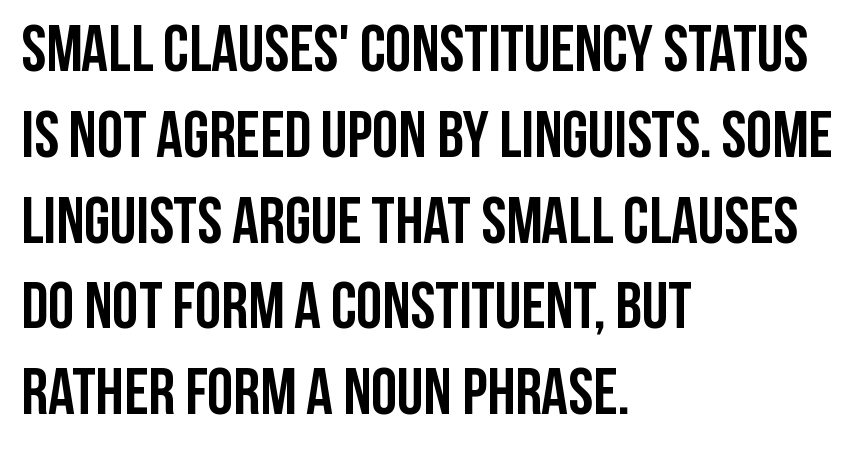
Q: Is the text bold? A: Yes.
Q: Is the text italic (slanted)? A: No, it is upright.
Q: Is the typeface a serif or a sans-serif typeface? A: Sans-serif.
Q: Is the text underlined? A: No.
Q: How is the paragraph aligned? A: Left-aligned.
Q: Is the spacing between letters normal or unusually wide? A: Normal.
Q: Is the spacing between lines tight, normal or loose? A: Normal.
Q: Width (condensed, normal, or wide)? A: Condensed.
Q: Stroke contrast? A: Low.
Q: x-height? A: Large.
Q: Monospaced? A: No.
